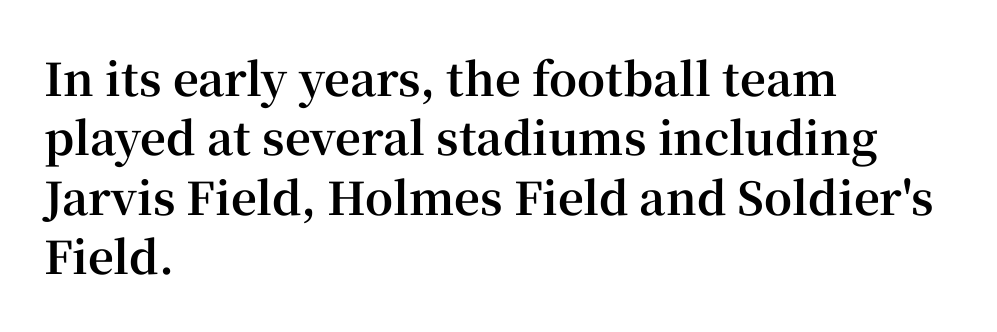
The vertical gap from one line to the next is medium. Type style note: has serifs. The passage is arranged the way most books set body copy — flush left. The typography opts for an upright posture over an oblique one. Short note: letters normally spaced.
